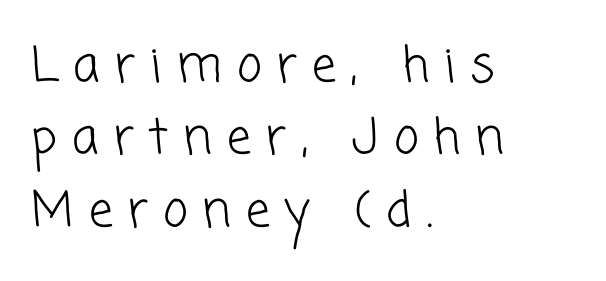
{"serif": "no", "bold": "no", "weight": "light", "width": "normal", "stroke_contrast": "low", "x_height": "medium", "monospaced": "no", "underline": "no", "align": "left", "line_spacing": "normal", "line_spacing_ratio": 1.51, "letter_spacing": "wide", "letter_spacing_em": 0.31, "glyph_px": 48}
